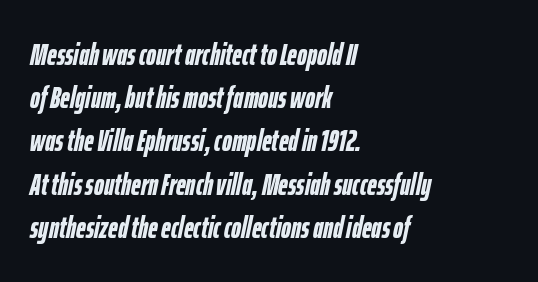
The image shows 30 px semibold, condensed type, italic (leaning right); set left-aligned, normal line spacing (1.44x), normal letter spacing, not underlined; low stroke contrast and a medium x-height.
